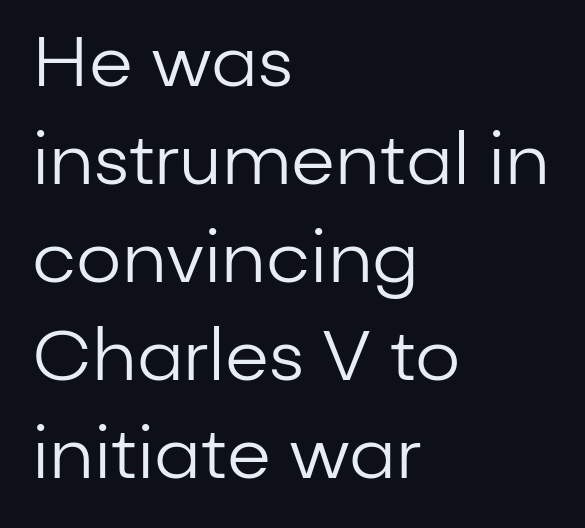
Q: Is the text bold? A: No.
Q: Is the text italic (slanted)? A: No, it is upright.
Q: Is the typeface a serif or a sans-serif typeface? A: Sans-serif.
Q: Is the text underlined? A: No.
Q: How is the paragraph aligned? A: Left-aligned.
Q: Is the spacing between letters normal or unusually wide? A: Normal.
Q: Is the spacing between lines tight, normal or loose? A: Normal.
Q: Width (condensed, normal, or wide)? A: Normal.
Q: Stroke contrast? A: Low.
Q: x-height? A: Medium.
Q: Monospaced? A: No.
